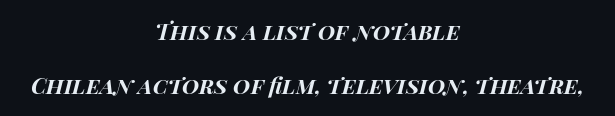
{"italic": "yes", "lean": "right", "slant_degrees": 14, "bold": "yes", "underline": "no", "align": "center", "line_spacing": "loose", "line_spacing_ratio": 2.44, "letter_spacing": "normal", "letter_spacing_em": 0.0, "glyph_px": 22}
